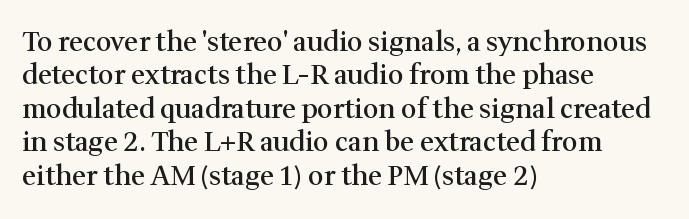
{"italic": "no", "bold": "semi", "underline": "no", "align": "left", "line_spacing_ratio": 1.24, "letter_spacing": "normal", "letter_spacing_em": 0.0, "glyph_px": 27}
